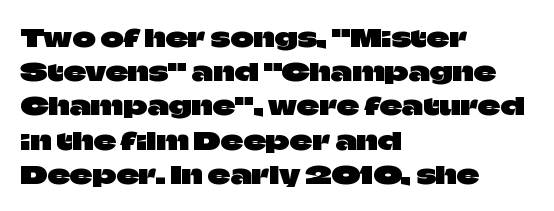
{"italic": "no", "underline": "no", "align": "left", "line_spacing": "normal", "line_spacing_ratio": 1.37, "letter_spacing": "normal", "letter_spacing_em": 0.0, "glyph_px": 25}
